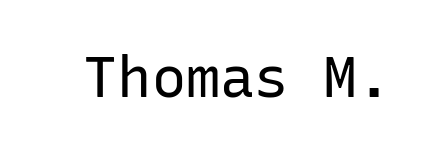
These glyphs show unthickened strokes, regular width or finer. The face used here is a sans, in the tradition of grotesques and geometrics. The face used here is monospaced, like something from a code editor. Glyph-to-glyph distance matches everyday printed text. Is there any slant? The stems are plumb.
